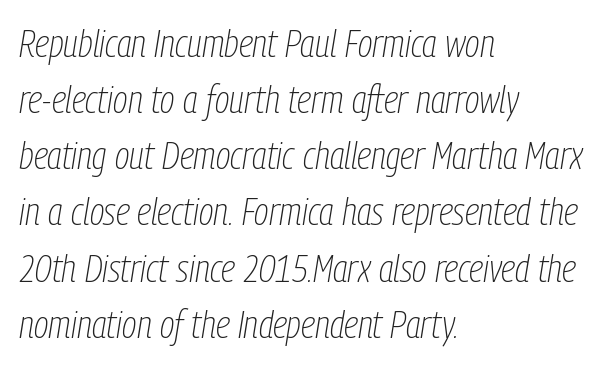
The image shows 39 px thin, condensed type, italic (leaning right); set left-aligned, normal line spacing (1.44x), normal letter spacing, not underlined; low stroke contrast and a medium x-height.
